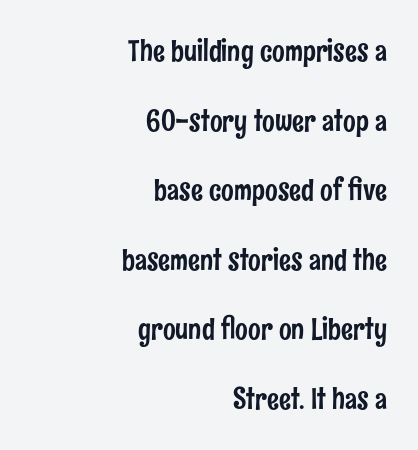
Q: Is the text italic (slanted)? A: No, it is upright.
Q: Is the typeface a serif or a sans-serif typeface? A: Sans-serif.
Q: Is the text underlined? A: No.
Q: How is the paragraph aligned? A: Right-aligned.
Q: Is the spacing between letters normal or unusually wide? A: Normal.
Q: Is the spacing between lines tight, normal or loose? A: Loose.
Q: Width (condensed, normal, or wide)? A: Condensed.
Q: Stroke contrast? A: Low.
Q: x-height? A: Medium.
Q: Monospaced? A: No.
